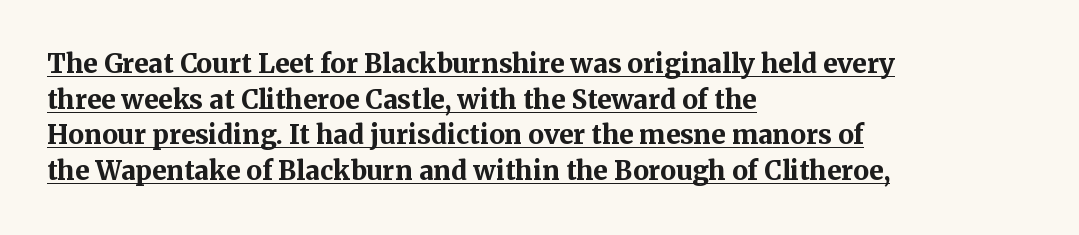
Looks like someone drew a line under every word here. Strong, thick strokes mark this as bold type. Typeset ragged right — the left edge is the straight one. Evenly set lines give the paragraph a standard silhouette. Italic: no, the glyphs are upright roman.
